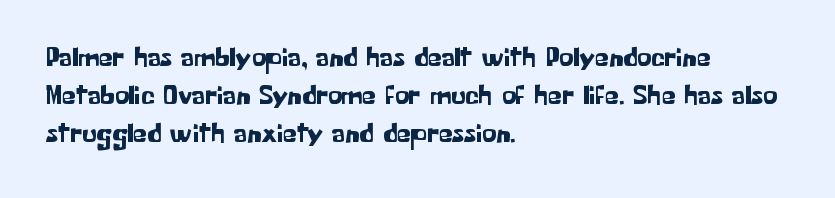
The image shows 28 px sans-serif type, upright; set left-aligned, normal line spacing (1.36x), normal letter spacing, not underlined; low stroke contrast and a medium x-height.
